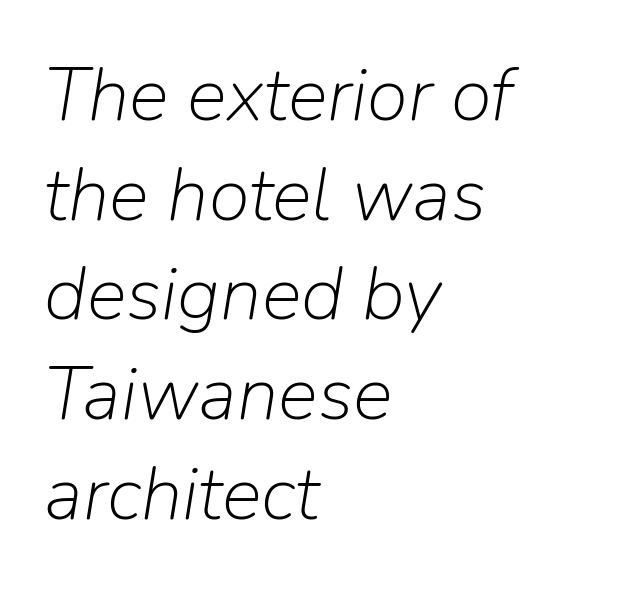
{"italic": "yes", "lean": "right", "slant_degrees": 9, "bold": "no", "weight": "light", "width": "normal", "stroke_contrast": "low", "x_height": "medium", "monospaced": "no", "underline": "no", "align": "left", "line_spacing": "normal", "line_spacing_ratio": 1.33, "letter_spacing": "normal", "letter_spacing_em": 0.0, "glyph_px": 75}
